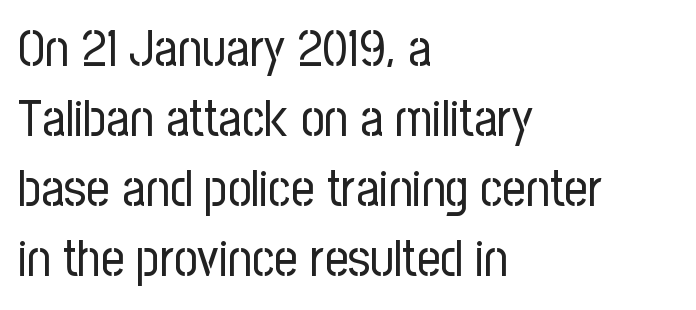
{"serif": "no", "italic": "no", "bold": "no", "weight": "regular", "width": "condensed", "stroke_contrast": "low", "x_height": "medium", "monospaced": "no", "underline": "no", "align": "left", "line_spacing": "normal", "line_spacing_ratio": 1.37, "letter_spacing": "normal", "letter_spacing_em": 0.0, "glyph_px": 51}
